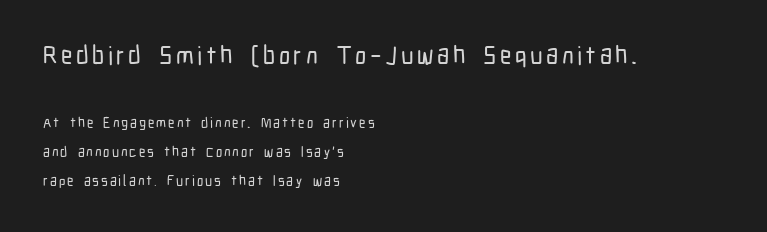
The image shows 25 px text type, upright; set left-aligned, loose line spacing (2.08x), not underlined; the first (top) block is 1.79x larger.
